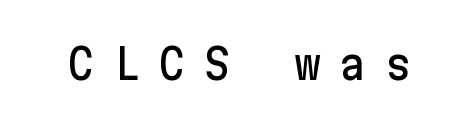
Posture: upright roman. The rendering shows plain stroke endings on the letterforms — a sans-serif design. Beneath every word, the page is bare. These lines have a slow, spaced-out rhythm from letter to letter.
